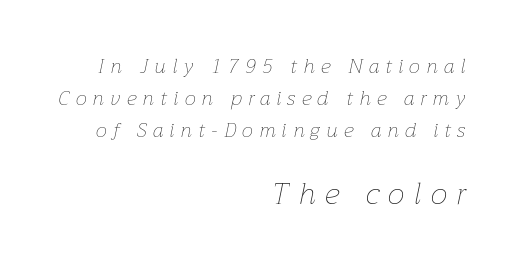
Q: Is the text bold? A: No.
Q: Is the text italic (slanted)? A: Yes, it leans right by about 12 degrees.
Q: Is the text underlined? A: No.
Q: How is the paragraph aligned? A: Right-aligned.
Q: Is the spacing between letters normal or unusually wide? A: Unusually wide.
Q: Is the spacing between lines tight, normal or loose? A: Normal.
Q: Which block of text is set in a larger size, the first (top) or the second (bottom)? A: The second (bottom) one.
Q: Width (condensed, normal, or wide)? A: Normal.
Q: Stroke contrast? A: Low.
Q: x-height? A: Medium.
Q: Monospaced? A: No.
